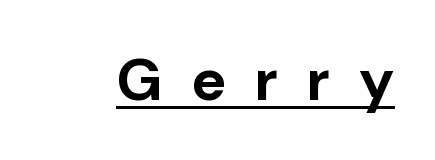
Q: Is the text bold? A: Yes.
Q: Is the text italic (slanted)? A: No, it is upright.
Q: Is the typeface a serif or a sans-serif typeface? A: Sans-serif.
Q: Is the text underlined? A: Yes.
Q: Is the spacing between letters normal or unusually wide? A: Unusually wide.
Q: Width (condensed, normal, or wide)? A: Normal.
Q: Stroke contrast? A: Low.
Q: x-height? A: Medium.
Q: Monospaced? A: No.
